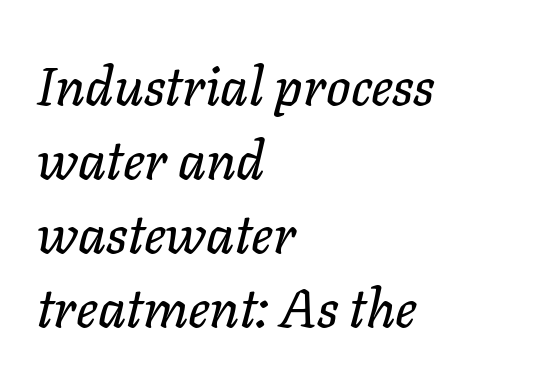
The rendering uses natural spacing where letterforms have individual widths. The passage shown is not underscored anywhere. The typesetter chose a ragged-right arrangement here. You can tell it's italic because the verticals aren't actually vertical. There is no visible air inserted between adjacent glyphs.
